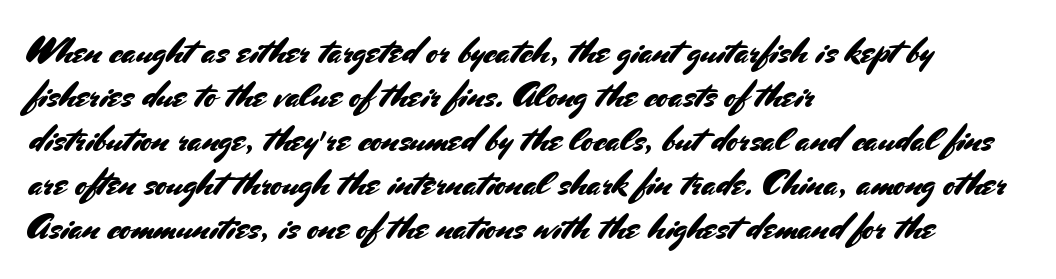
The image shows 36 px sans-serif type; set left-aligned, line spacing 1.22x, normal letter spacing, not underlined; medium stroke contrast and a small x-height.
